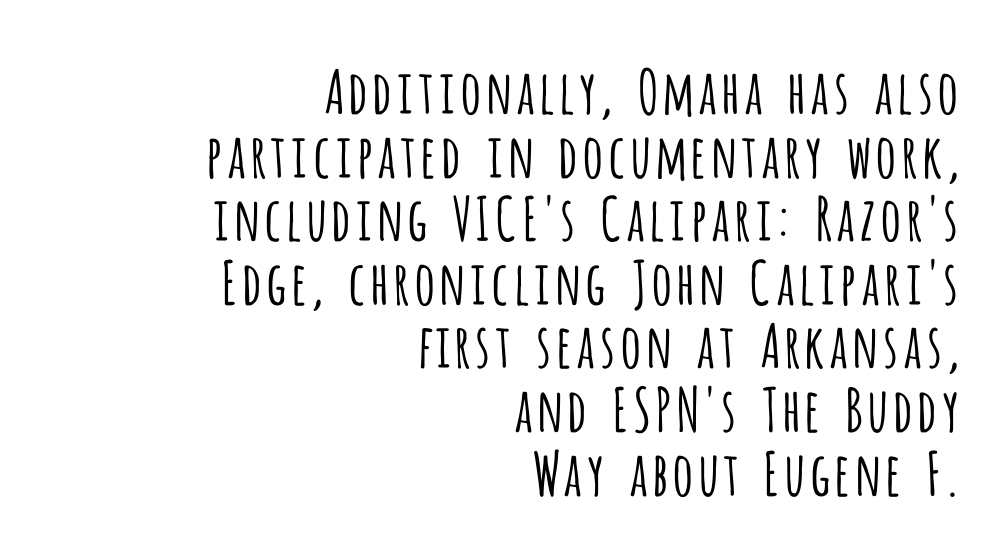
The image shows 60 px light, condensed sans-serif type, upright; set right-aligned, tight line spacing (1.06x), normal letter spacing, not underlined; low stroke contrast and a large x-height.
